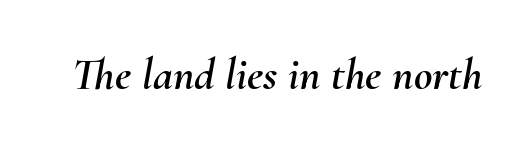
{"italic": "yes", "lean": "right", "slant_degrees": 10, "width": "normal", "stroke_contrast": "medium", "x_height": "small", "monospaced": "no", "underline": "no", "letter_spacing": "normal", "letter_spacing_em": 0.0, "glyph_px": 45}
